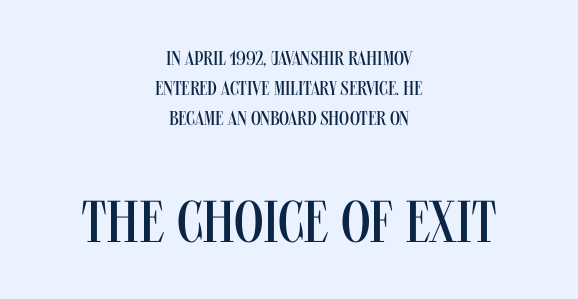
The image shows 59 px regular-weight, condensed sans-serif type, upright; set centered, normal line spacing (1.51x), normal letter spacing, not underlined; the second (bottom) block is 2.95x larger; medium stroke contrast and a large x-height.
